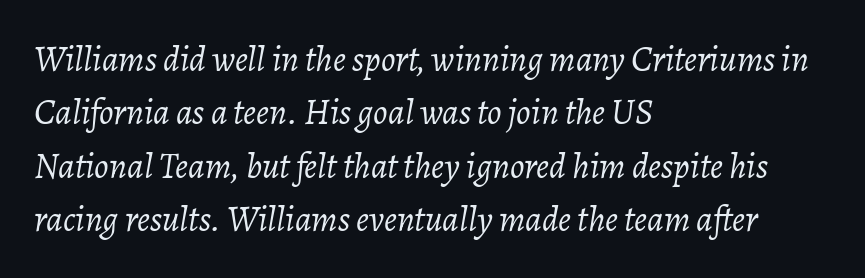
Q: Is the text bold? A: No.
Q: Is the text italic (slanted)? A: Yes, it leans right by about 7 degrees.
Q: Is the text underlined? A: No.
Q: How is the paragraph aligned? A: Left-aligned.
Q: Is the spacing between letters normal or unusually wide? A: Normal.
Q: Is the spacing between lines tight, normal or loose? A: Normal.
Q: Width (condensed, normal, or wide)? A: Normal.
Q: Stroke contrast? A: Low.
Q: x-height? A: Medium.
Q: Monospaced? A: No.
